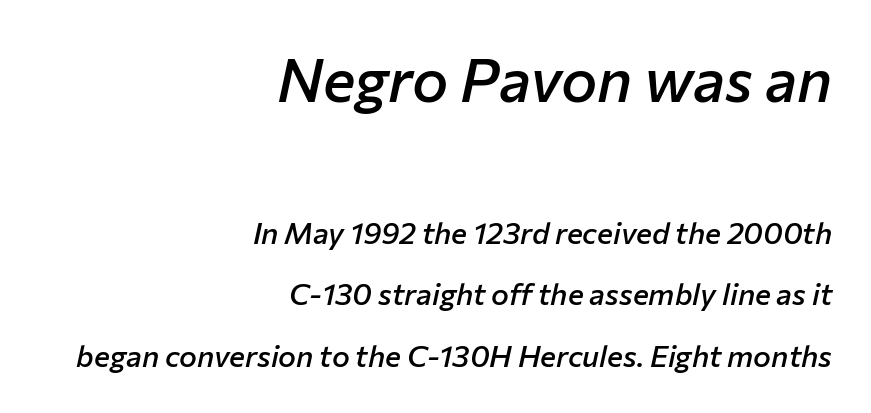
{"italic": "yes", "lean": "right", "slant_degrees": 12, "bold": "semi", "weight": "semibold", "width": "normal", "stroke_contrast": "low", "x_height": "medium", "monospaced": "no", "underline": "no", "align": "right", "line_spacing": "loose", "line_spacing_ratio": 2.05, "letter_spacing": "normal", "letter_spacing_em": 0.0, "larger_block": "first", "size_ratio": 2.03, "glyph_px": 61}
